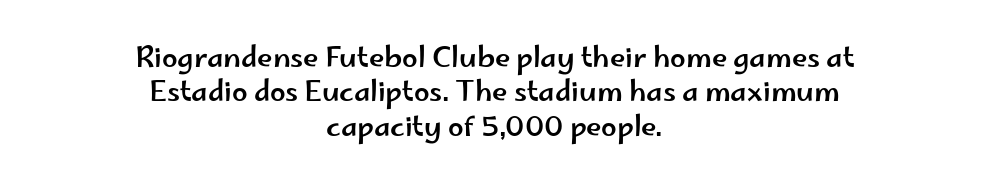
The image shows 28 px wide sans-serif type, upright; set centered, line spacing 1.23x, normal letter spacing, not underlined; low stroke contrast and a small x-height.
